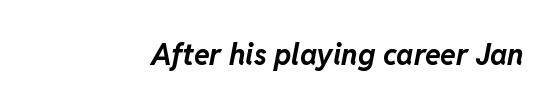
The image shows 29 px bold type, italic (leaning right); set normal letter spacing, not underlined; low stroke contrast and a medium x-height.
